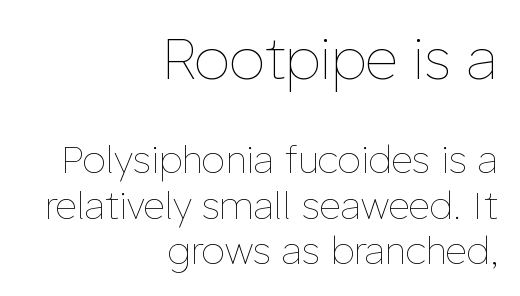
Varying glyph widths throughout — classic text-font behaviour. The first block has been scaled up relative to the second. The paragraph has a hard right edge and a soft left edge. The words here are not underlined. A quiet, ordinary-to-light weight characterises the typeface.
